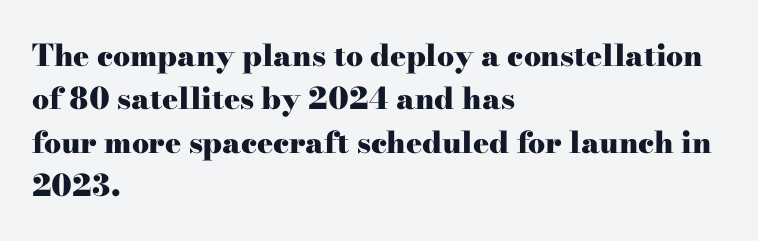
Q: Is the text bold? A: Yes.
Q: Is the text italic (slanted)? A: No, it is upright.
Q: Is the typeface a serif or a sans-serif typeface? A: Serif.
Q: Is the text underlined? A: No.
Q: How is the paragraph aligned? A: Left-aligned.
Q: Is the spacing between letters normal or unusually wide? A: Normal.
Q: Is the spacing between lines tight, normal or loose? A: Normal.
Q: Width (condensed, normal, or wide)? A: Wide.
Q: Stroke contrast? A: High.
Q: x-height? A: Small.
Q: Monospaced? A: No.
